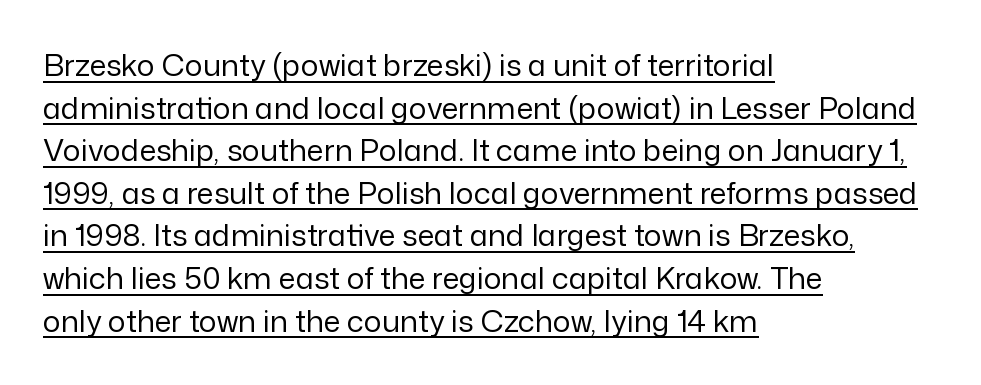
Typographically, this falls in the sans-serif category. Each new line begins a customary step beneath the previous one. The lettering is marked with a stroke running underneath it. Notice how the passage keeps a crisp vertical edge on the left only.
